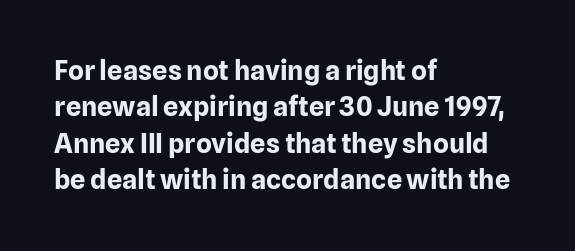
Q: Is the text bold? A: Yes.
Q: Is the text italic (slanted)? A: No, it is upright.
Q: Is the text underlined? A: No.
Q: How is the paragraph aligned? A: Left-aligned.
Q: Is the spacing between letters normal or unusually wide? A: Normal.
Q: Is the spacing between lines tight, normal or loose? A: Normal.
